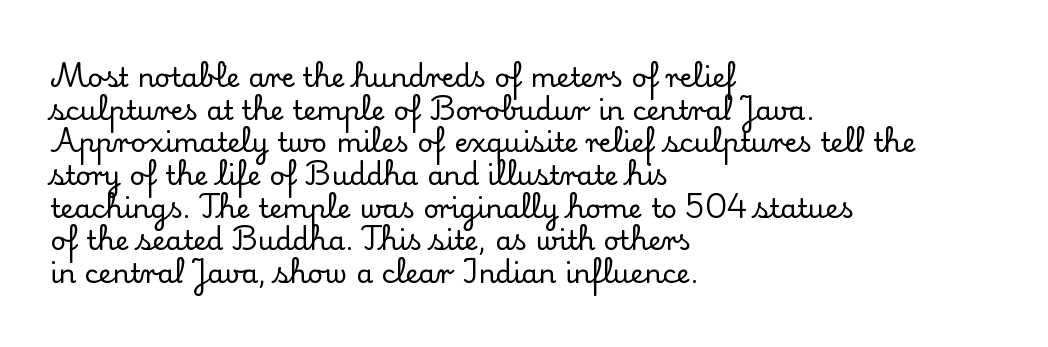
Words float on clear page, feet unadorned. Words appear dense and cohesive because spacing is normal. The lettering holds an erect, upright posture throughout. If you drew a ruler down the left edge, every line would touch it.
